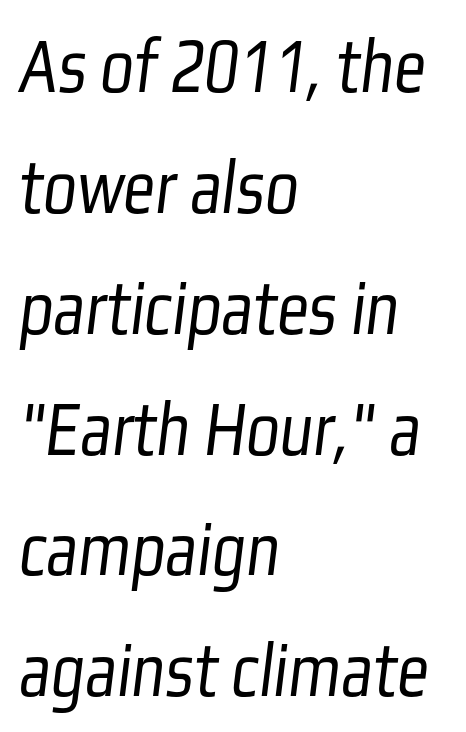
The image shows 79 px light, condensed sans-serif type; set left-aligned, normal line spacing (1.53x), normal letter spacing, not underlined; low stroke contrast and a medium x-height.
